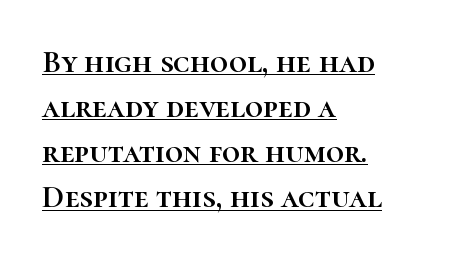
The image shows 32 px text type, upright; set left-aligned, normal line spacing (1.41x), normal letter spacing, underlined; high stroke contrast and a medium x-height.
